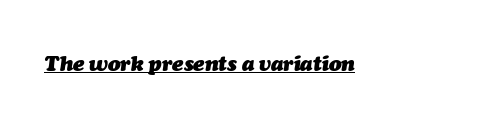
Q: Is the text bold? A: Yes.
Q: Is the text italic (slanted)? A: Yes, it leans right by about 7 degrees.
Q: Is the text underlined? A: Yes.
Q: How is the paragraph aligned? A: Left-aligned.
Q: Is the spacing between letters normal or unusually wide? A: Normal.
